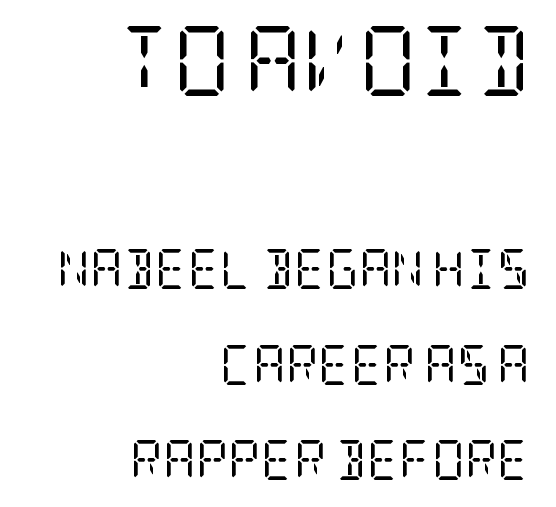
On a weight scale, this lands at 450 or below. The passage shown stacks its lines with a broad gap. Which chunk is bigger? The first one — the top block dwarfs the bottom. Does the lettering tilt? It doesn't — this is upright.
